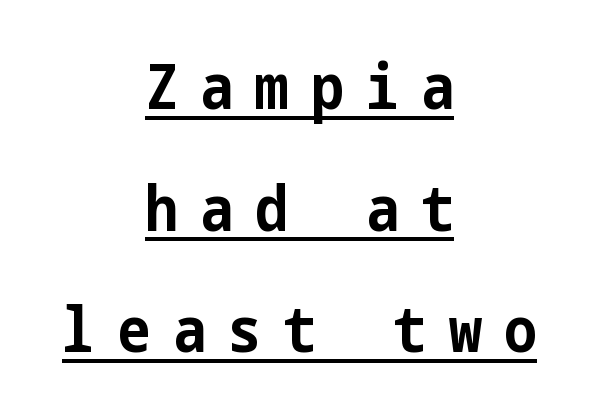
The image shows 62 px bold, condensed sans-serif type, upright; set centered, loose line spacing (1.96x), unusually wide letter spacing (+0.36 em), underlined; low stroke contrast and a medium x-height.
